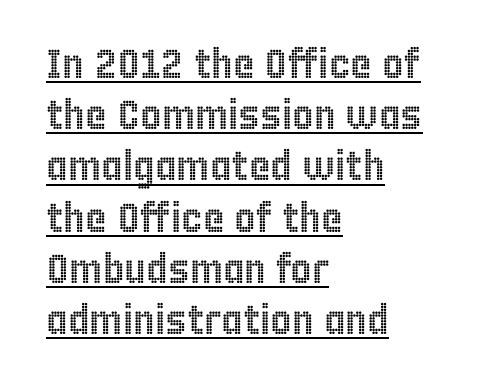
Q: Is the text italic (slanted)? A: No, it is upright.
Q: Is the text underlined? A: Yes.
Q: How is the paragraph aligned? A: Left-aligned.
Q: Is the spacing between letters normal or unusually wide? A: Normal.
Q: Is the spacing between lines tight, normal or loose? A: Normal.
Q: Width (condensed, normal, or wide)? A: Condensed.
Q: x-height? A: Large.
Q: Monospaced? A: No.
